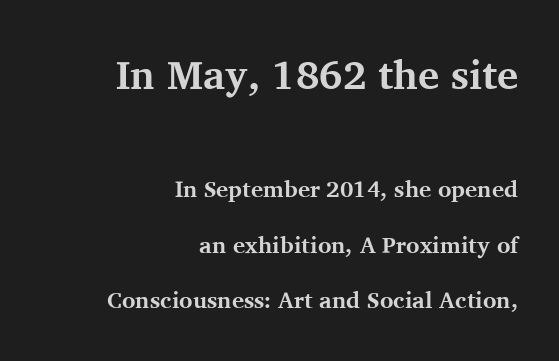
The axis of the letterforms is exactly vertical. The face used here is proportionally spaced, like ordinary book or web type. A serif font was chosen for this passage. Typeset ragged left — the right edge is the straight one. The block of text is sparse from top to bottom, with ample space between rows. This rendering features lettering with no underline.
